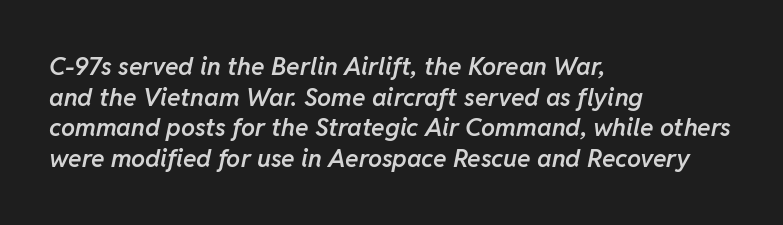
{"italic": "yes", "lean": "right", "slant_degrees": 11, "bold": "semi", "underline": "no", "align": "left", "line_spacing_ratio": 1.23, "letter_spacing": "normal", "letter_spacing_em": 0.0, "glyph_px": 25}
